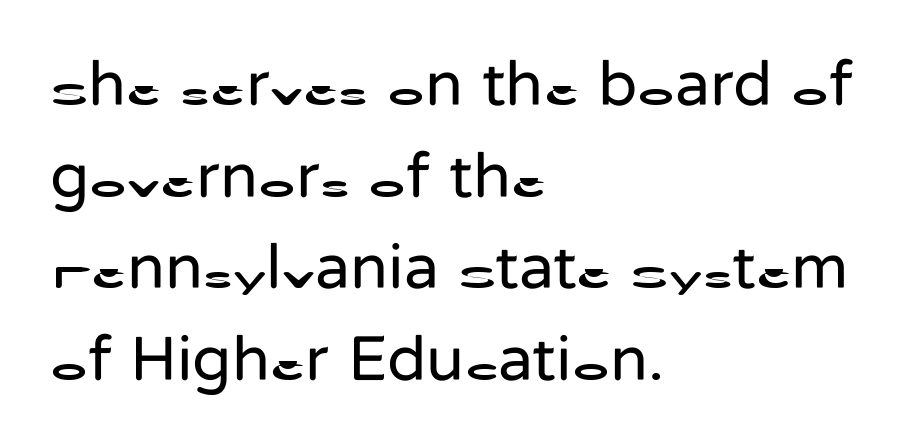
Q: Is the text bold? A: No.
Q: Is the text italic (slanted)? A: No, it is upright.
Q: Is the typeface a serif or a sans-serif typeface? A: Sans-serif.
Q: Is the text underlined? A: No.
Q: How is the paragraph aligned? A: Left-aligned.
Q: Is the spacing between letters normal or unusually wide? A: Normal.
Q: Is the spacing between lines tight, normal or loose? A: Normal.
Q: Width (condensed, normal, or wide)? A: Normal.
Q: Stroke contrast? A: Low.
Q: x-height? A: Medium.
Q: Monospaced? A: No.
